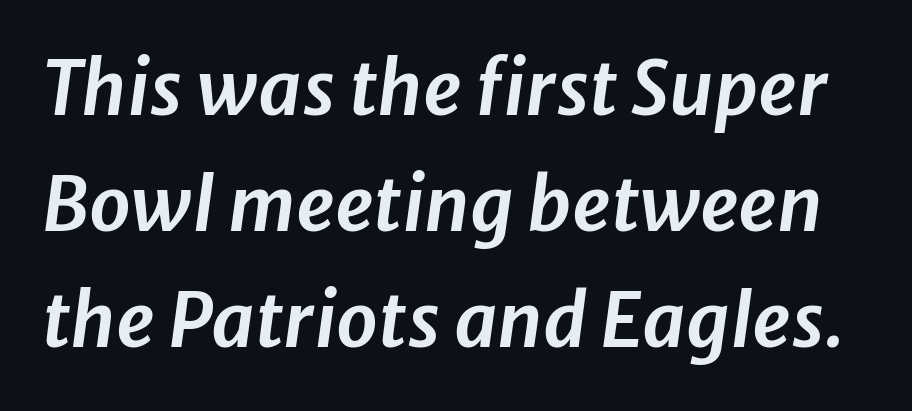
{"italic": "yes", "lean": "right", "slant_degrees": 8, "width": "normal", "stroke_contrast": "low", "x_height": "medium", "monospaced": "no", "underline": "no", "line_spacing": "normal", "line_spacing_ratio": 1.57, "letter_spacing": "normal", "letter_spacing_em": 0.0, "glyph_px": 74}
